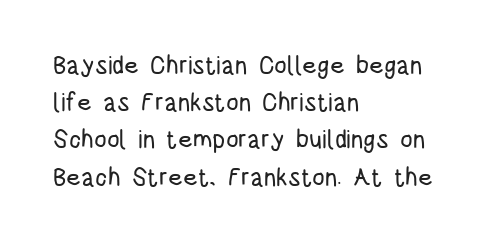
{"italic": "no", "underline": "no", "align": "left", "line_spacing": "normal", "line_spacing_ratio": 1.49, "letter_spacing": "normal", "letter_spacing_em": 0.0, "glyph_px": 25}
